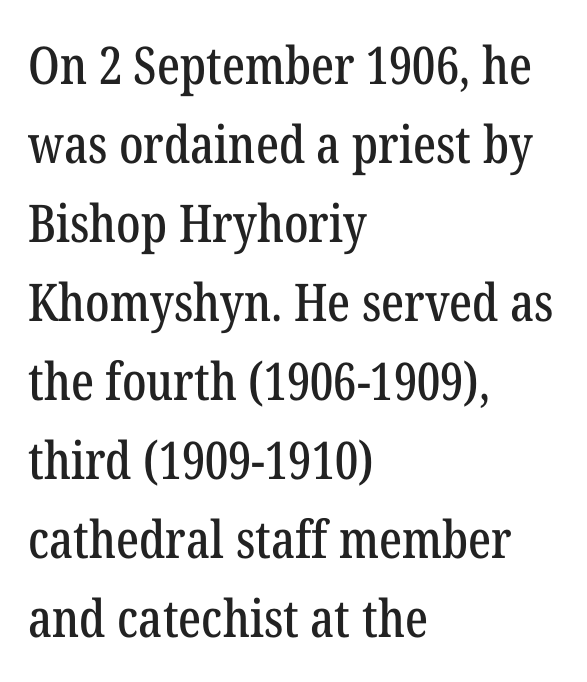
The image shows 52 px condensed serif type, upright; set left-aligned, normal line spacing (1.52x), normal letter spacing, not underlined; low stroke contrast and a medium x-height.
